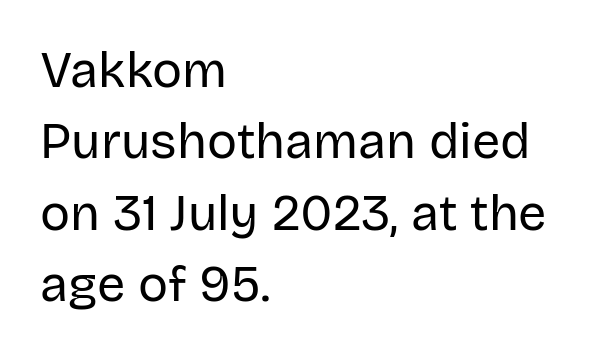
Q: Is the text bold? A: No.
Q: Is the text italic (slanted)? A: No, it is upright.
Q: Is the typeface a serif or a sans-serif typeface? A: Sans-serif.
Q: Is the text underlined? A: No.
Q: How is the paragraph aligned? A: Left-aligned.
Q: Is the spacing between letters normal or unusually wide? A: Normal.
Q: Is the spacing between lines tight, normal or loose? A: Normal.
Q: Width (condensed, normal, or wide)? A: Normal.
Q: Stroke contrast? A: Low.
Q: x-height? A: Large.
Q: Monospaced? A: No.
